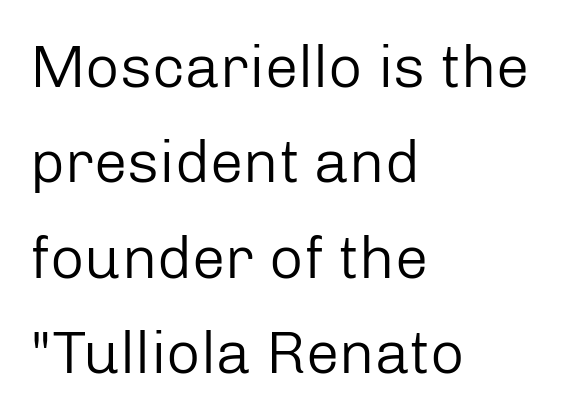
This sample is left-justified, so line endings fall wherever the words run out. Do the characters align in a grid? No, the font is proportional. Each new line begins a customary step beneath the previous one. The typeface chosen for these lines omits serifs. This sample uses plain, unmodified letter spacing. Quick note: underline off.
